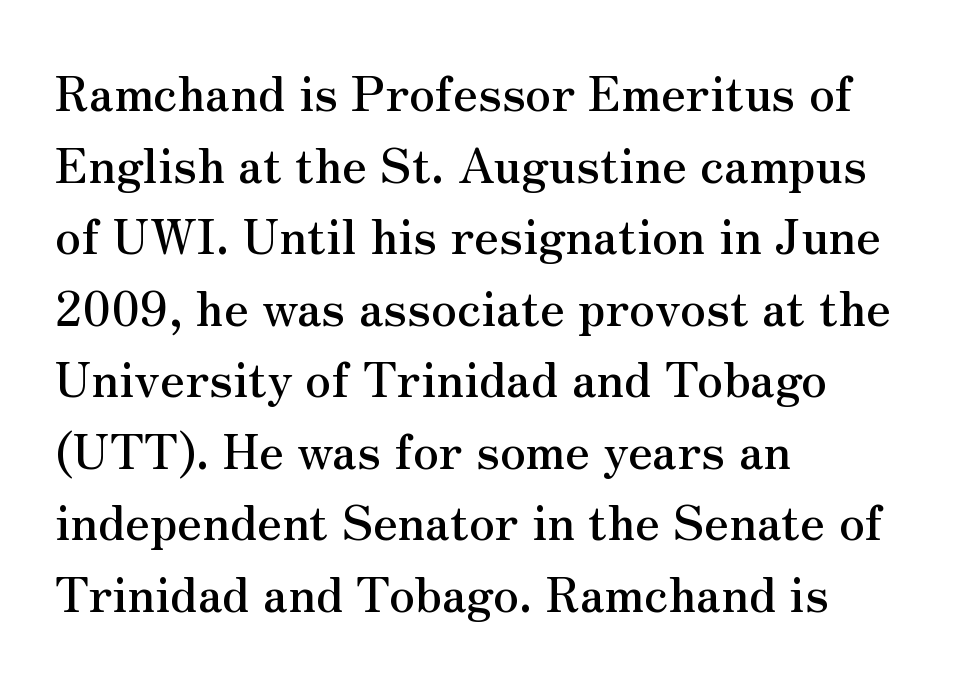
{"serif": "yes", "italic": "no", "width": "normal", "stroke_contrast": "medium", "x_height": "small", "monospaced": "no", "underline": "no", "align": "left", "line_spacing": "normal", "line_spacing_ratio": 1.49, "letter_spacing": "normal", "letter_spacing_em": 0.0, "glyph_px": 48}
